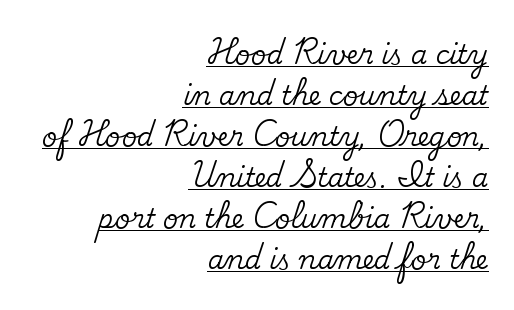
Q: Is the text italic (slanted)? A: Yes.
Q: Is the text underlined? A: Yes.
Q: How is the paragraph aligned? A: Right-aligned.
Q: Is the spacing between letters normal or unusually wide? A: Normal.
Q: Is the spacing between lines tight, normal or loose? A: Normal.
